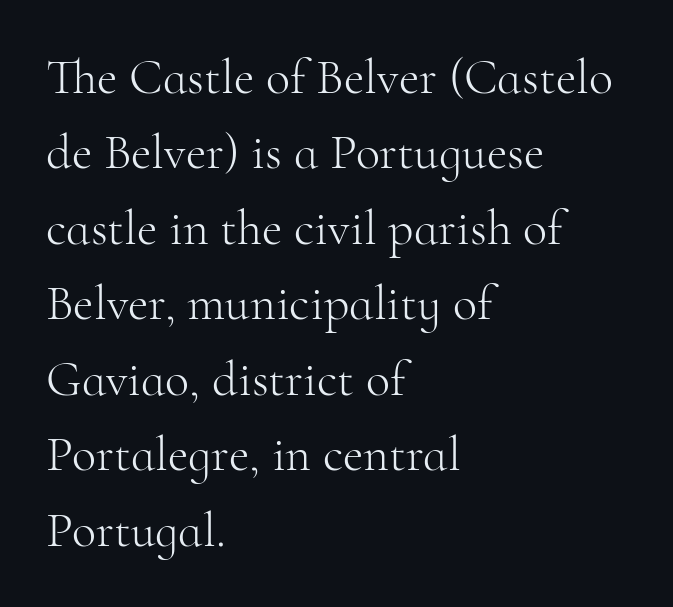
The image shows 50 px light serif type, upright; set left-aligned, normal line spacing (1.51x), normal letter spacing, not underlined; high stroke contrast and a small x-height.
